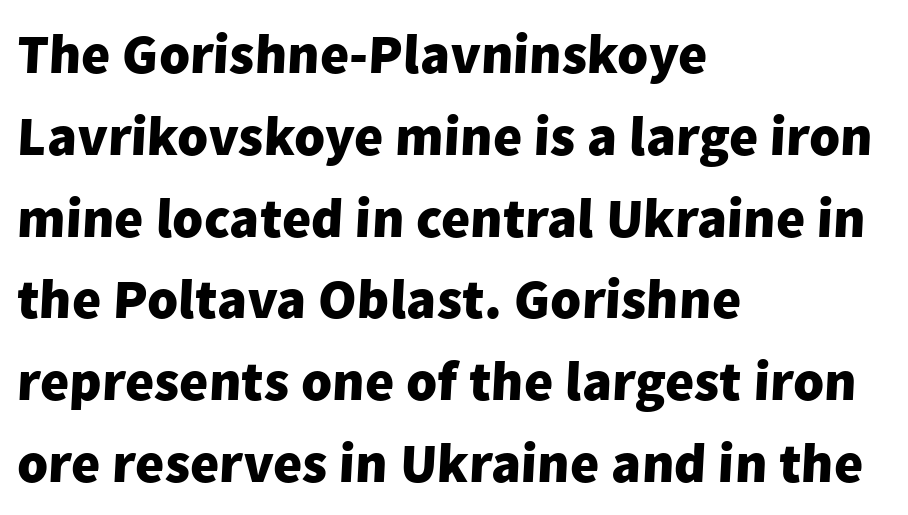
Spacing verdict: proportional, widths tailored to each character. The block of text has a typical density, with ordinary space between rows. The typesetter chose a ragged-right arrangement here. Caption: standard tracking, unaltered. A dark, heavy texture on the line: the type is bold.
